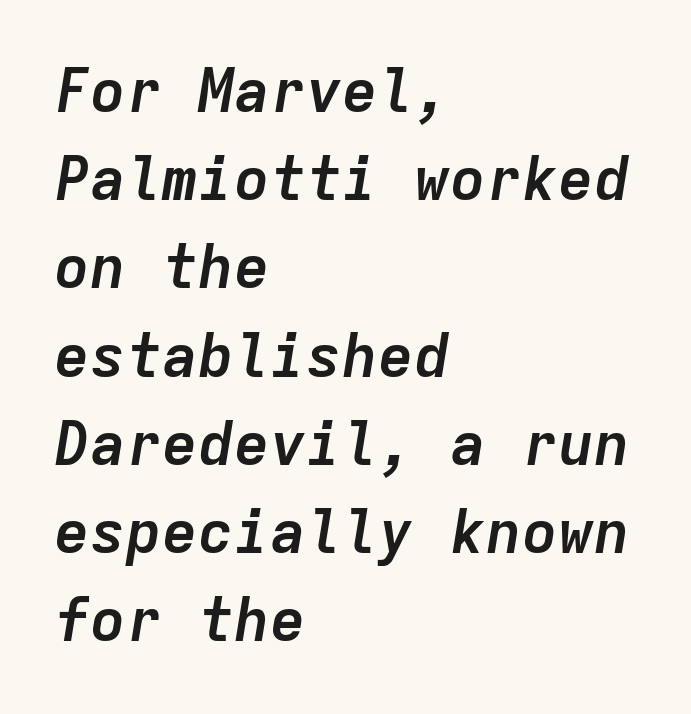
The image shows 60 px semibold type, italic (leaning right), monospaced; set left-aligned, normal line spacing (1.47x), normal letter spacing, not underlined; low stroke contrast and a medium x-height.
